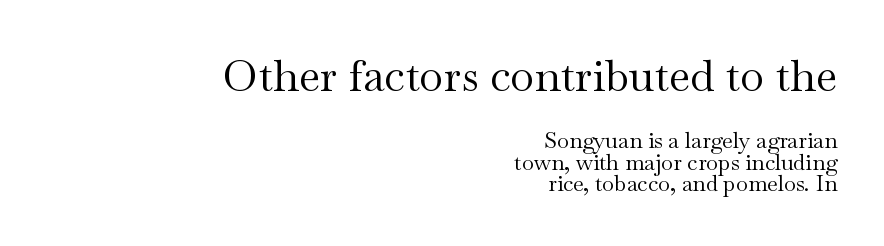
Q: Is the text bold? A: No.
Q: Is the text italic (slanted)? A: No, it is upright.
Q: Is the typeface a serif or a sans-serif typeface? A: Serif.
Q: Is the text underlined? A: No.
Q: How is the paragraph aligned? A: Right-aligned.
Q: Is the spacing between letters normal or unusually wide? A: Normal.
Q: Is the spacing between lines tight, normal or loose? A: Tight.
Q: Which block of text is set in a larger size, the first (top) or the second (bottom)? A: The first (top) one.
Q: Width (condensed, normal, or wide)? A: Wide.
Q: Stroke contrast? A: Medium.
Q: x-height? A: Small.
Q: Monospaced? A: No.
